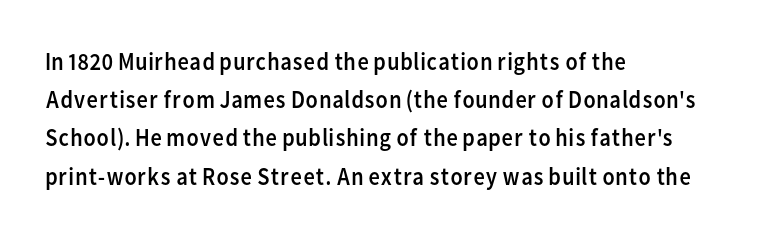
{"italic": "no", "bold": "no", "underline": "no", "align": "left", "line_spacing": "normal", "line_spacing_ratio": 1.53, "letter_spacing": "normal", "letter_spacing_em": 0.0, "glyph_px": 25}
